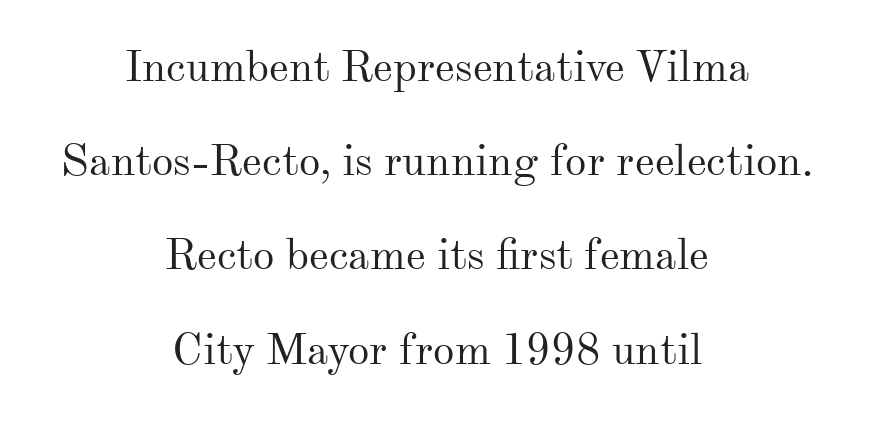
Q: Is the text bold? A: No.
Q: Is the text italic (slanted)? A: No, it is upright.
Q: Is the typeface a serif or a sans-serif typeface? A: Serif.
Q: Is the text underlined? A: No.
Q: How is the paragraph aligned? A: Centered.
Q: Is the spacing between letters normal or unusually wide? A: Normal.
Q: Is the spacing between lines tight, normal or loose? A: Loose.
Q: Width (condensed, normal, or wide)? A: Normal.
Q: Stroke contrast? A: Medium.
Q: x-height? A: Small.
Q: Monospaced? A: No.
